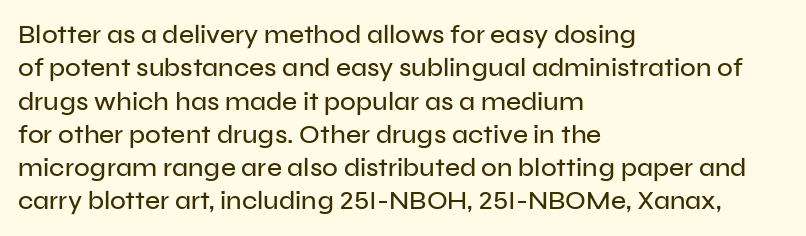
The image shows 26 px text type, upright; set left-aligned, normal line spacing (1.28x), normal letter spacing, not underlined.
